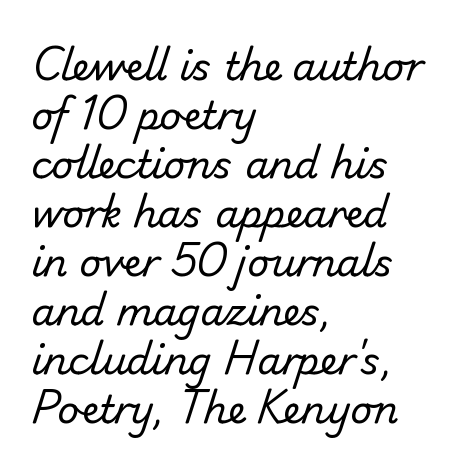
The image shows 38 px regular-weight sans-serif type; set left-aligned, normal line spacing (1.29x), normal letter spacing, not underlined; low stroke contrast and a small x-height.
